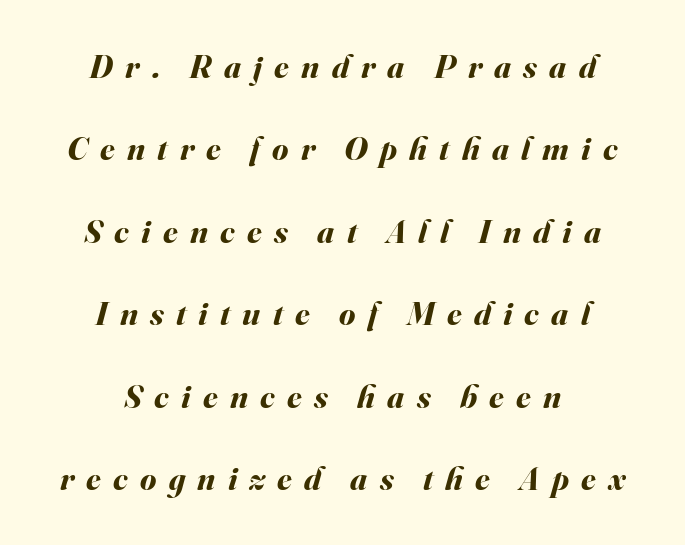
{"italic": "yes", "lean": "right", "slant_degrees": 16, "bold": "yes", "weight": "bold", "width": "normal", "stroke_contrast": "medium", "x_height": "small", "monospaced": "no", "underline": "no", "align": "center", "line_spacing": "loose", "line_spacing_ratio": 2.5, "letter_spacing": "wide", "letter_spacing_em": 0.37, "glyph_px": 33}
